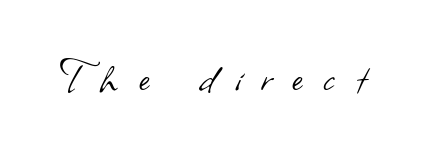
The image shows 50 px light sans-serif type; set unusually wide letter spacing (+0.42 em), not underlined; low stroke contrast and a small x-height.
